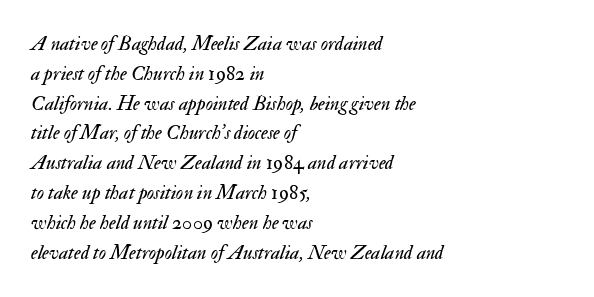
A typesetter would mark this as italic. Inter-character spacing is left at the font's built-in metrics. Layout note: lines flush left. Each new line begins a customary step beneath the previous one. The typeface has the unassuming heft of standard copy or less. The string is rendered with underlining switched off.
